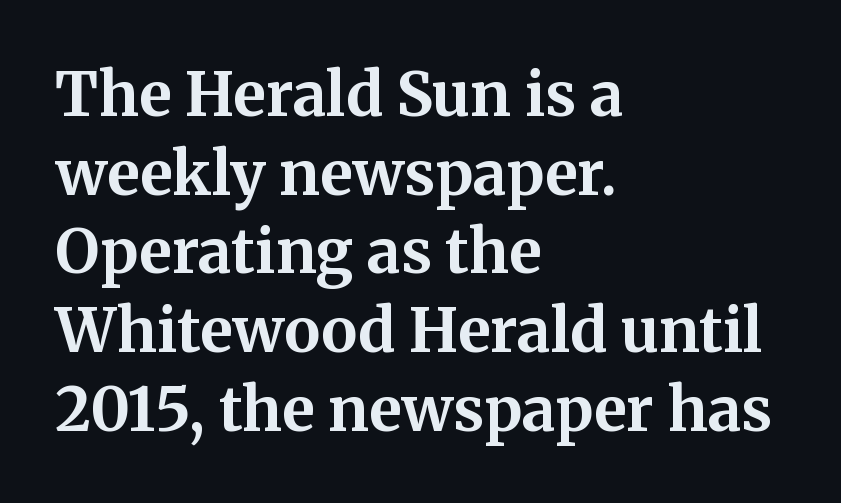
{"serif": "yes", "italic": "no", "bold": "yes", "weight": "bold", "width": "normal", "stroke_contrast": "medium", "x_height": "medium", "monospaced": "no", "underline": "no", "align": "left", "line_spacing": "normal", "line_spacing_ratio": 1.29, "letter_spacing": "normal", "letter_spacing_em": 0.0, "glyph_px": 61}
